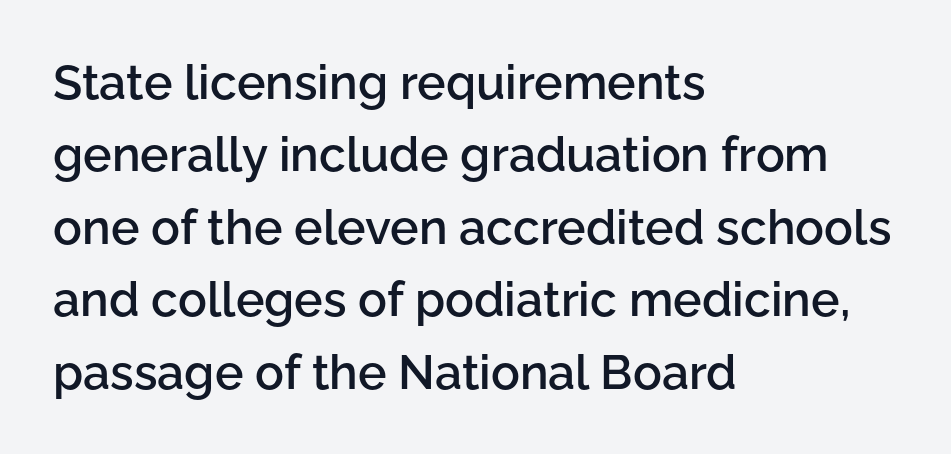
{"serif": "no", "italic": "no", "bold": "semi", "weight": "semibold", "width": "normal", "stroke_contrast": "low", "x_height": "medium", "monospaced": "no", "underline": "no", "align": "left", "line_spacing": "normal", "line_spacing_ratio": 1.51, "letter_spacing": "normal", "letter_spacing_em": 0.0, "glyph_px": 48}
